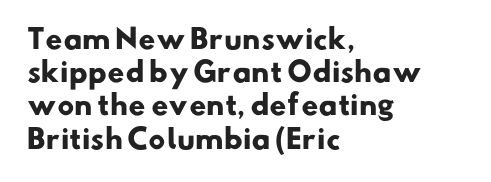
Q: Is the text bold? A: Yes.
Q: Is the text underlined? A: No.
Q: How is the paragraph aligned? A: Left-aligned.
Q: Is the spacing between letters normal or unusually wide? A: Normal.
